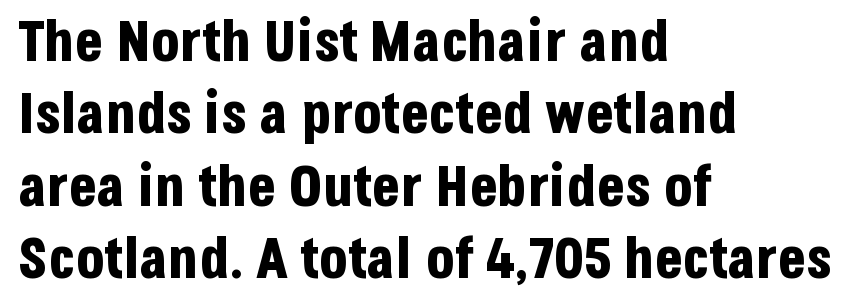
In terms of weight, the rendering is a true, heavy bold. The face used here is a sans, in the tradition of grotesques and geometrics. Is this a fixed-width face? No — the glyphs have proportional, varying widths. Just letters on the line, the space beneath them empty. Ascenders rise straight up at ninety degrees.
